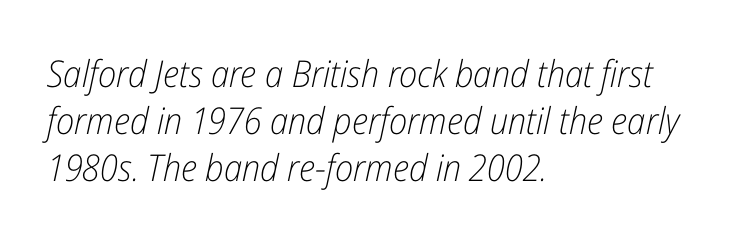
Note the varied advance widths — an 'i' is clearly narrower than an 'm'. The block of text has a typical density, with ordinary space between rows. Letters have the restrained weight of plain body copy at most. Style check: oblique. The space directly below the letters is spotless. If you drew a ruler down the left edge, every line would touch it.
